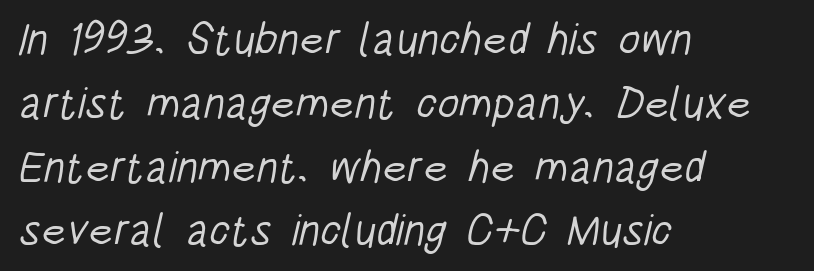
Q: Is the text bold? A: No.
Q: Is the typeface a serif or a sans-serif typeface? A: Sans-serif.
Q: Is the text underlined? A: No.
Q: How is the paragraph aligned? A: Left-aligned.
Q: Is the spacing between letters normal or unusually wide? A: Normal.
Q: Is the spacing between lines tight, normal or loose? A: Normal.
Q: Width (condensed, normal, or wide)? A: Condensed.
Q: Stroke contrast? A: Low.
Q: x-height? A: Large.
Q: Monospaced? A: No.
